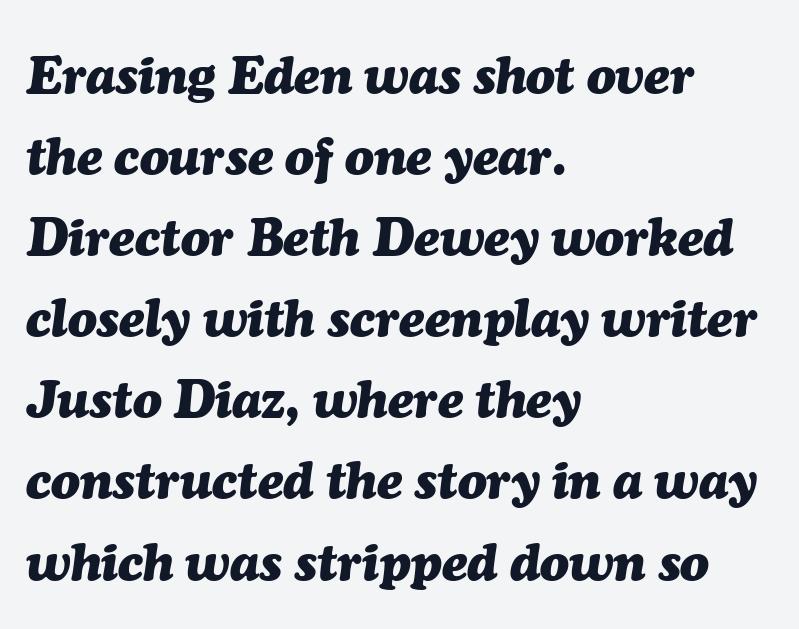
{"italic": "yes", "lean": "right", "slant_degrees": 7, "bold": "yes", "weight": "heavy", "width": "normal", "stroke_contrast": "medium", "x_height": "medium", "monospaced": "no", "underline": "no", "align": "left", "line_spacing": "normal", "line_spacing_ratio": 1.53, "letter_spacing": "normal", "letter_spacing_em": 0.0, "glyph_px": 53}
